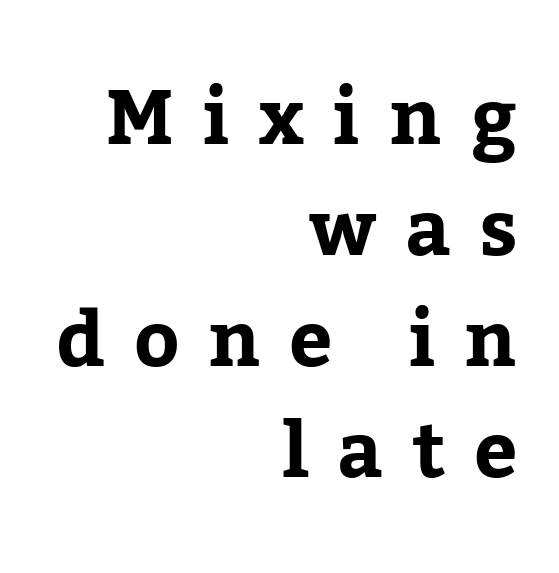
Q: Is the text bold? A: Yes.
Q: Is the text italic (slanted)? A: No, it is upright.
Q: Is the typeface a serif or a sans-serif typeface? A: Serif.
Q: Is the text underlined? A: No.
Q: How is the paragraph aligned? A: Right-aligned.
Q: Is the spacing between letters normal or unusually wide? A: Unusually wide.
Q: Is the spacing between lines tight, normal or loose? A: Normal.
Q: Width (condensed, normal, or wide)? A: Normal.
Q: Stroke contrast? A: Low.
Q: x-height? A: Medium.
Q: Monospaced? A: No.
